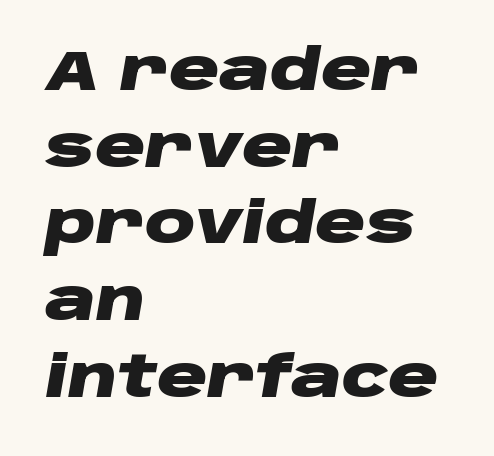
The letters sit at their default tracking, neither squeezed nor spread. Casual observation: everything's shoved over to the left. The space directly below the letters is spotless. Leading: standard. Italic? Definitely — the glyphs are oblique. Thick stems and heavy bowls — unmistakably bold.
